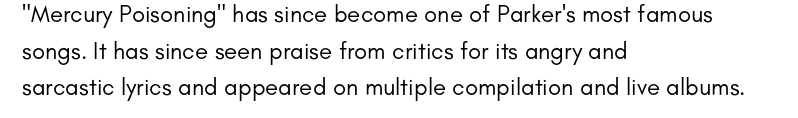
The image shows 24 px text type, upright; set left-aligned, normal line spacing (1.53x), normal letter spacing, not underlined.
